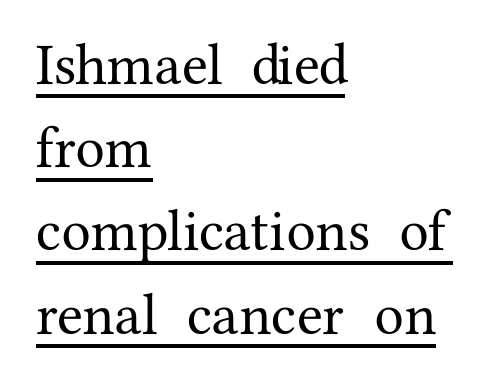
The image shows 59 px serif type, upright; set left-aligned, normal line spacing (1.41x), normal letter spacing, underlined; medium stroke contrast and a medium x-height.
